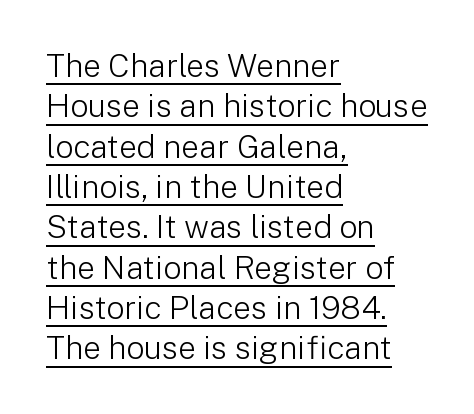
The image shows 32 px light sans-serif type, upright; set left-aligned, normal line spacing (1.26x), normal letter spacing, underlined; low stroke contrast and a medium x-height.
